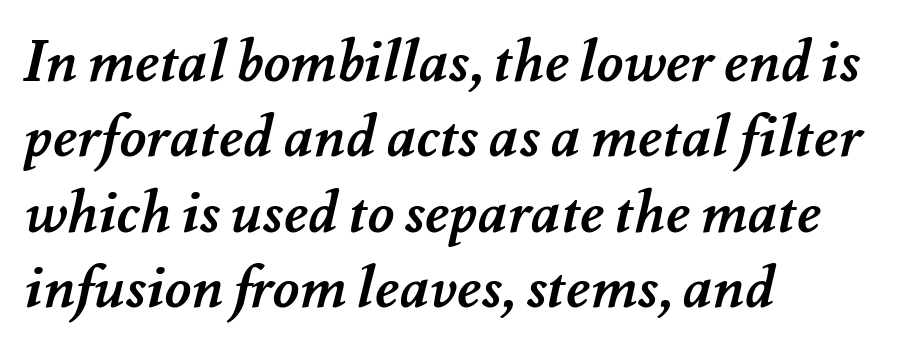
Each new line begins a customary step beneath the previous one. Is the letter spacing exaggerated? No — it looks like the ordinary default. The passage shown is emphatically bold. The rendering uses natural spacing where letterforms have individual widths. Descenders are the only things crossing below the line. One-word summary of the alignment: left.
